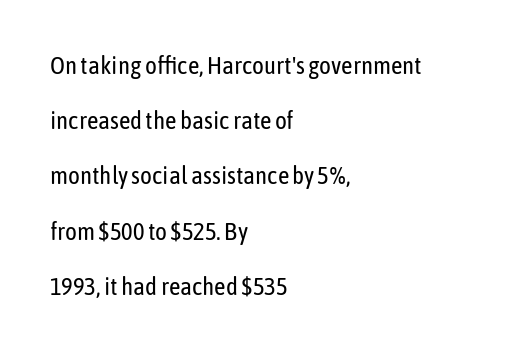
This sample uses an upright cut, with every glyph sitting square on the baseline. The space between consecutive lines is lavish. All the whitespace from short lines collects on the right. The passage shown has conventional tracking throughout.
